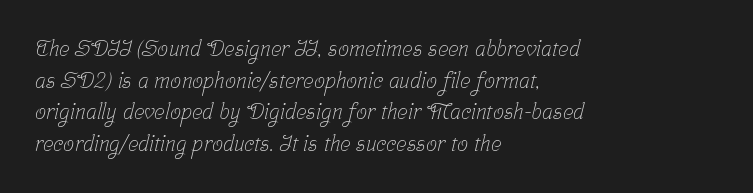
The image shows 22 px text type; set left-aligned, normal line spacing (1.44x), normal letter spacing, not underlined.
